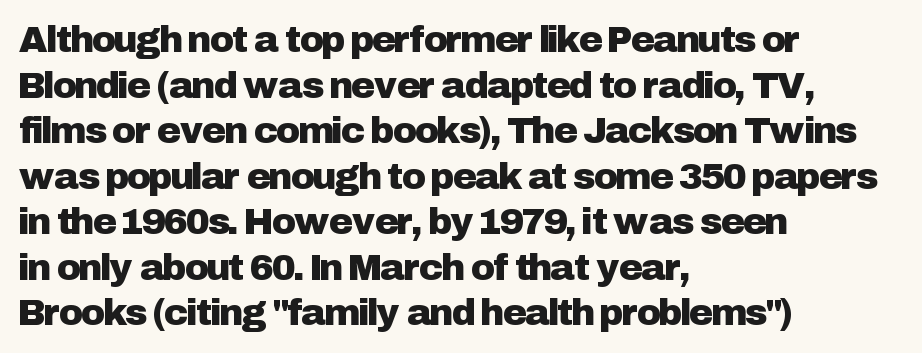
The image shows 37 px sans-serif type, upright; set left-aligned, line spacing 1.23x, normal letter spacing, not underlined; low stroke contrast and a medium x-height.
